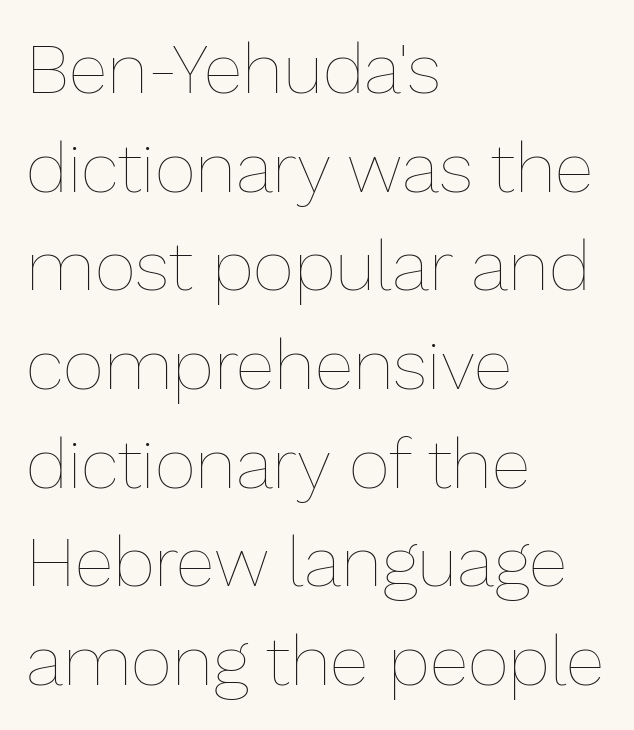
{"italic": "no", "bold": "no", "weight": "thin", "width": "normal", "stroke_contrast": "low", "x_height": "medium", "monospaced": "no", "underline": "no", "align": "left", "line_spacing": "normal", "line_spacing_ratio": 1.39, "letter_spacing": "normal", "letter_spacing_em": 0.0, "glyph_px": 71}
